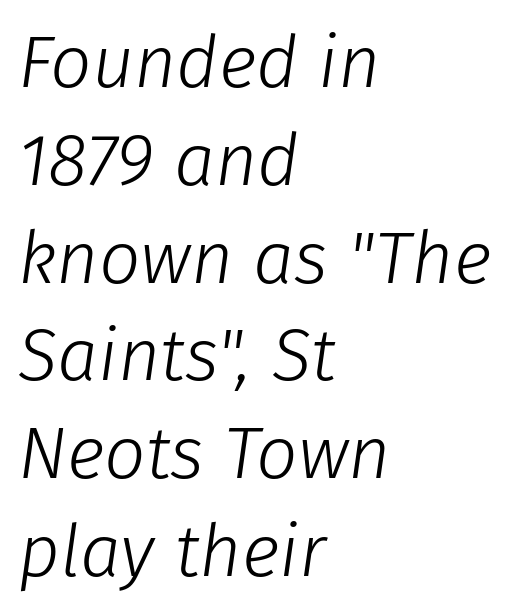
{"italic": "yes", "lean": "right", "slant_degrees": 8, "bold": "no", "weight": "light", "width": "normal", "stroke_contrast": "low", "x_height": "medium", "monospaced": "no", "underline": "no", "align": "left", "line_spacing": "normal", "line_spacing_ratio": 1.34, "letter_spacing": "normal", "letter_spacing_em": 0.0, "glyph_px": 73}
